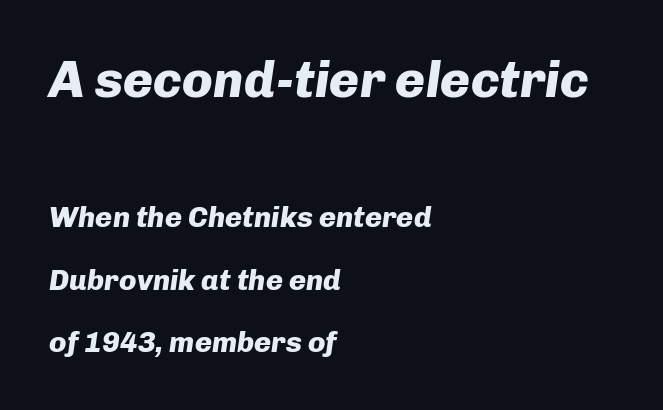
The glyphs have the mass of a bold cut. This rendering features lettering with no underline. What's the leading like? Stretched, with rows far apart. Line beginnings align vertically; line endings do not. The first block has been scaled up relative to the second. The letters advance in unequal steps, a hallmark of proportional type.
